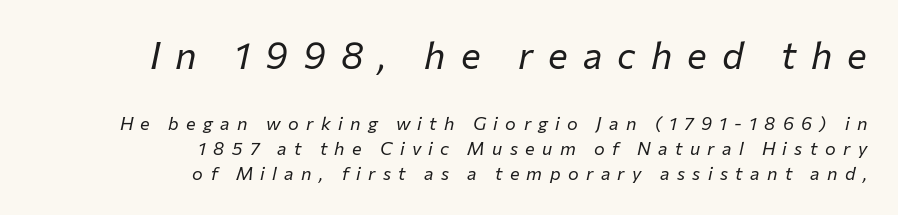
{"italic": "yes", "lean": "right", "slant_degrees": 12, "bold": "no", "weight": "regular", "width": "normal", "stroke_contrast": "low", "x_height": "medium", "monospaced": "no", "underline": "no", "align": "right", "line_spacing": "normal", "line_spacing_ratio": 1.37, "letter_spacing": "wide", "letter_spacing_em": 0.41, "larger_block": "first", "size_ratio": 2.06, "glyph_px": 37}
